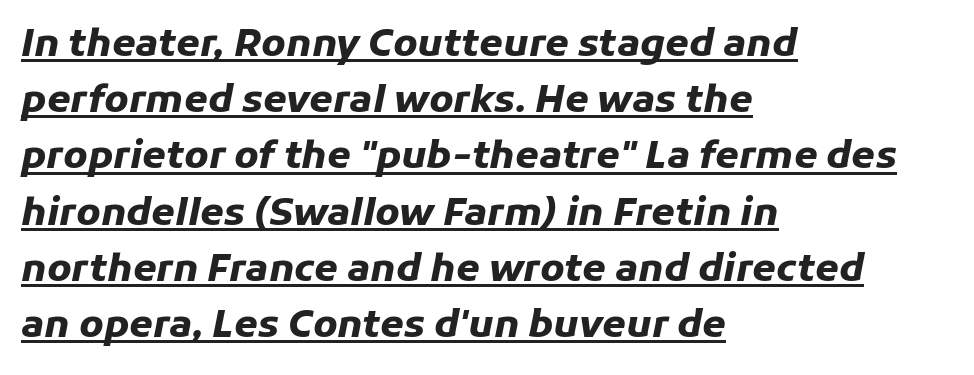
Each letter keeps its own natural width here, so spacing adapts to shape. This sample uses an oblique cut, with every glyph tilted off the vertical. The passage shown has conventional tracking throughout. Underlining? Definitely there. Plenty of ink on the page — the face is bold.
